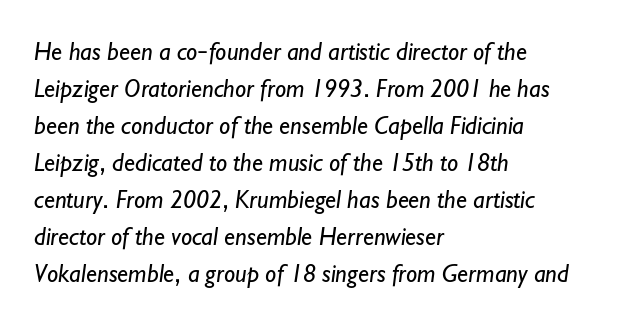
Q: Is the text bold? A: No.
Q: Is the text underlined? A: No.
Q: How is the paragraph aligned? A: Left-aligned.
Q: Is the spacing between letters normal or unusually wide? A: Normal.
Q: Is the spacing between lines tight, normal or loose? A: Normal.
